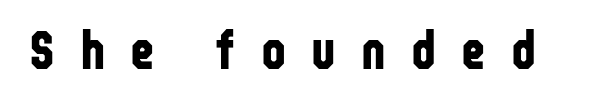
The image shows 53 px bold, condensed sans-serif type, upright; set unusually wide letter spacing (+0.47 em), not underlined; low stroke contrast and a medium x-height.
